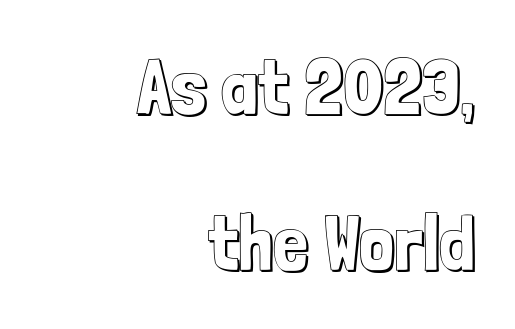
The image shows 78 px condensed type, upright; set right-aligned, loose line spacing (2.0x), normal letter spacing, not underlined; a medium x-height.
